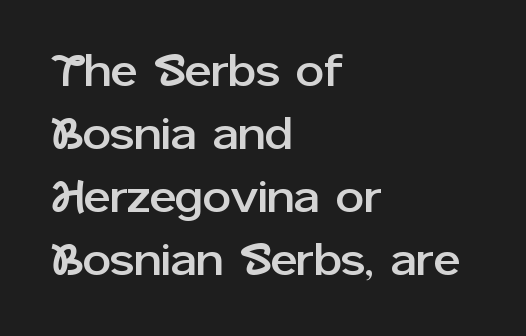
Q: Is the text italic (slanted)? A: No, it is upright.
Q: Is the typeface a serif or a sans-serif typeface? A: Sans-serif.
Q: Is the text underlined? A: No.
Q: How is the paragraph aligned? A: Left-aligned.
Q: Is the spacing between letters normal or unusually wide? A: Normal.
Q: Is the spacing between lines tight, normal or loose? A: Normal.
Q: Width (condensed, normal, or wide)? A: Normal.
Q: Stroke contrast? A: Low.
Q: x-height? A: Medium.
Q: Monospaced? A: No.
